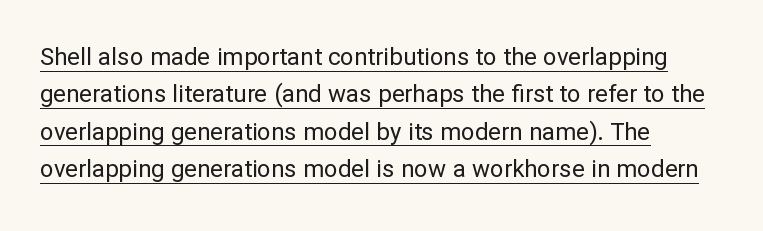
The image shows 24 px text type, upright; set left-aligned, normal line spacing (1.56x), normal letter spacing, underlined.
